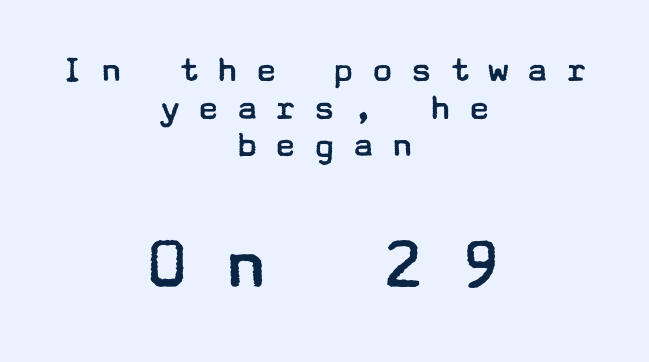
No chunkiness to these letters — they're not bold. Designer's note — italics off, roman on. Rows of type sit shoulder to shoulder in the vertical direction. Horizontally, the lines are justified to the midpoint only. The rendering inserts visible extra space after every character.
